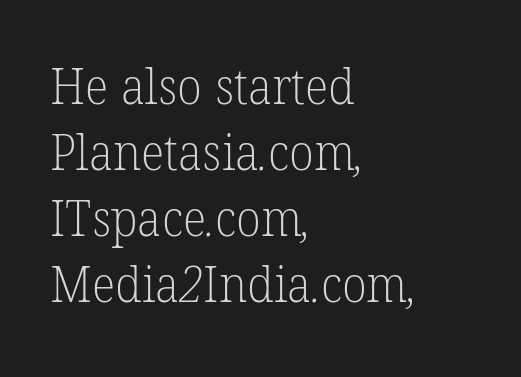
The designer left line spacing at the default. Small tapered or slab feet sit at the stroke ends, so this counts as serif. The rendering uses natural spacing where letterforms have individual widths. Caption: standard tracking, unaltered. Decoration check: the copy has no underline. The setting favours the left margin, as ordinary paragraphs usually do.
